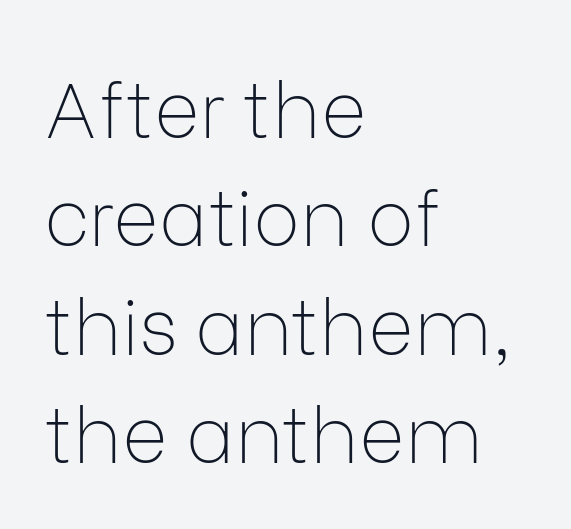
The image shows 78 px thin sans-serif type, upright; set left-aligned, normal line spacing (1.39x), normal letter spacing, not underlined; low stroke contrast and a medium x-height.
